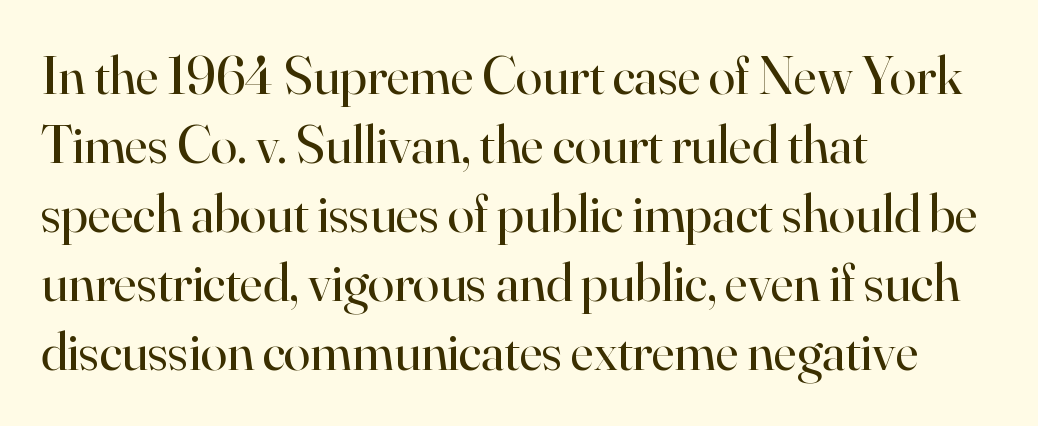
The image shows 54 px regular-weight serif type, upright; set left-aligned, normal line spacing (1.28x), normal letter spacing, not underlined; high stroke contrast and a small x-height.
